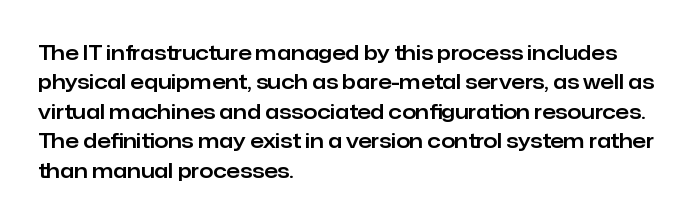
{"italic": "no", "underline": "no", "align": "left", "line_spacing": "normal", "line_spacing_ratio": 1.47, "letter_spacing": "normal", "letter_spacing_em": 0.0, "glyph_px": 20}
